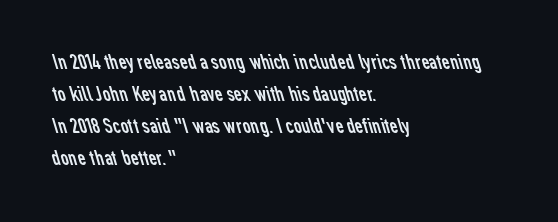
Q: Is the text bold? A: No.
Q: Is the text underlined? A: No.
Q: How is the paragraph aligned? A: Left-aligned.
Q: Is the spacing between letters normal or unusually wide? A: Normal.
Q: Is the spacing between lines tight, normal or loose? A: Normal.
